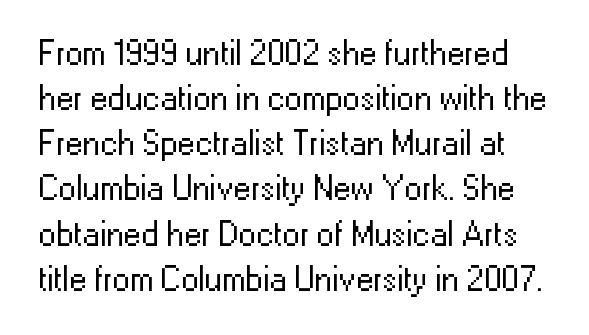
The image shows 35 px regular-weight sans-serif type, upright; set normal line spacing (1.29x), normal letter spacing, not underlined; low stroke contrast and a medium x-height.
